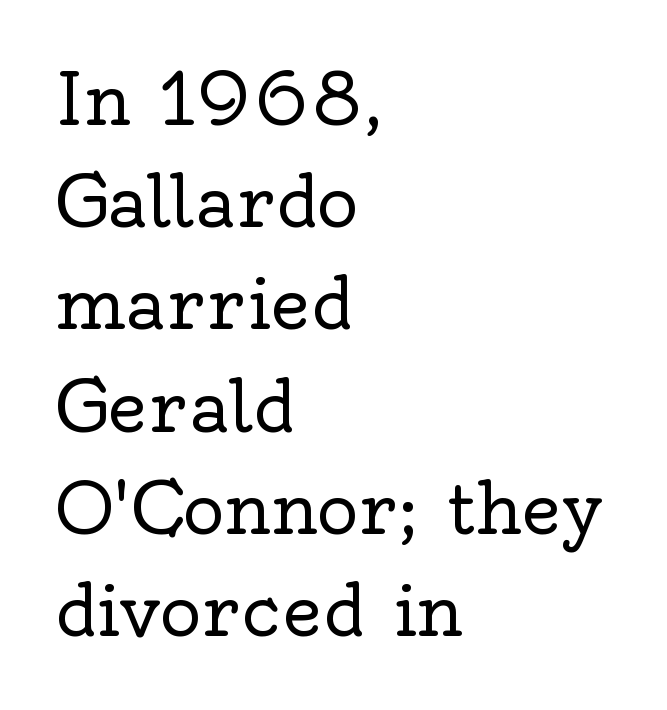
{"serif": "yes", "italic": "no", "bold": "no", "weight": "regular", "width": "normal", "x_height": "small", "monospaced": "no", "underline": "no", "align": "left", "line_spacing": "normal", "line_spacing_ratio": 1.46, "letter_spacing": "normal", "letter_spacing_em": 0.0, "glyph_px": 70}
